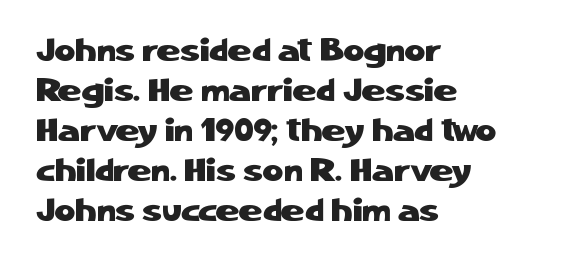
The image shows 32 px sans-serif type, upright; set left-aligned, normal line spacing (1.25x), normal letter spacing, not underlined; low stroke contrast and a medium x-height.
